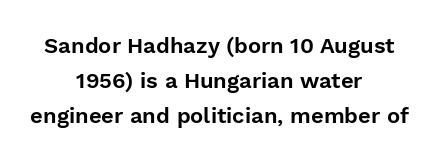
Q: Is the text italic (slanted)? A: No, it is upright.
Q: Is the text underlined? A: No.
Q: How is the paragraph aligned? A: Centered.
Q: Is the spacing between letters normal or unusually wide? A: Normal.
Q: Is the spacing between lines tight, normal or loose? A: Normal.
